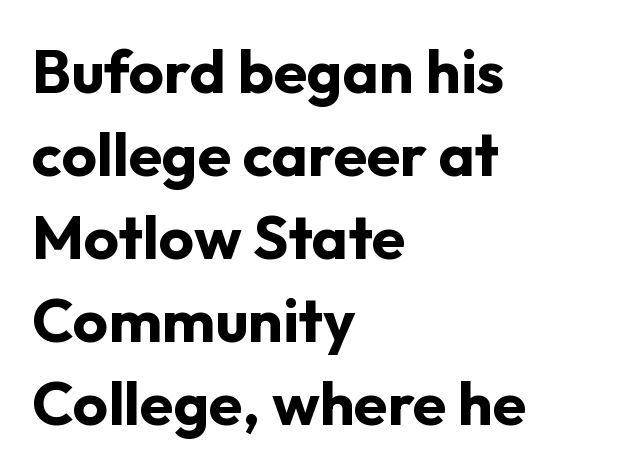
Q: Is the text bold? A: Yes.
Q: Is the text italic (slanted)? A: No, it is upright.
Q: Is the typeface a serif or a sans-serif typeface? A: Sans-serif.
Q: Is the text underlined? A: No.
Q: How is the paragraph aligned? A: Left-aligned.
Q: Is the spacing between letters normal or unusually wide? A: Normal.
Q: Is the spacing between lines tight, normal or loose? A: Normal.
Q: Width (condensed, normal, or wide)? A: Normal.
Q: Stroke contrast? A: Low.
Q: x-height? A: Medium.
Q: Monospaced? A: No.
